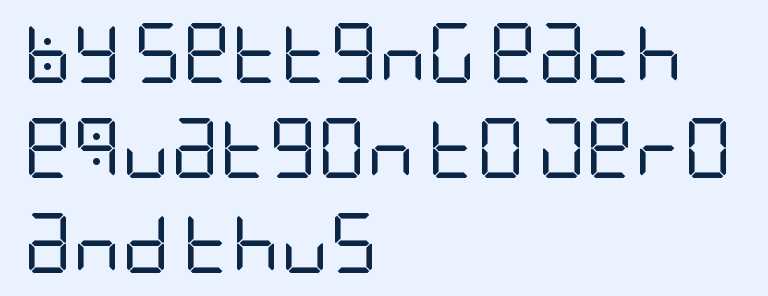
The image shows 60 px regular-weight, condensed sans-serif type, upright; set left-aligned, normal line spacing (1.58x), normal letter spacing, not underlined; low stroke contrast and a large x-height.
